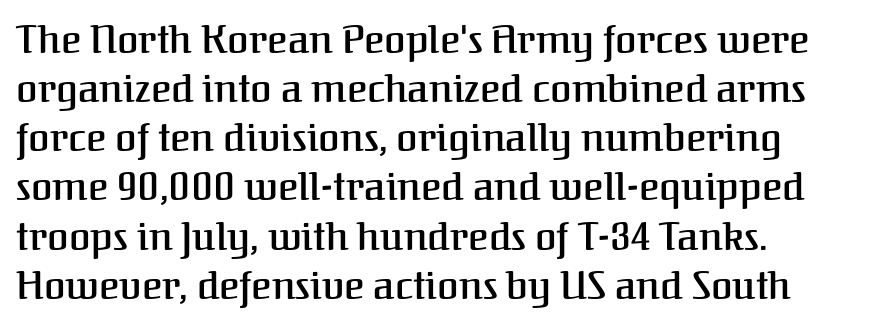
{"serif": "yes", "italic": "no", "bold": "semi", "weight": "semibold", "width": "normal", "stroke_contrast": "medium", "x_height": "medium", "monospaced": "no", "underline": "no", "align": "left", "line_spacing": "normal", "line_spacing_ratio": 1.26, "letter_spacing": "normal", "letter_spacing_em": 0.0, "glyph_px": 39}
